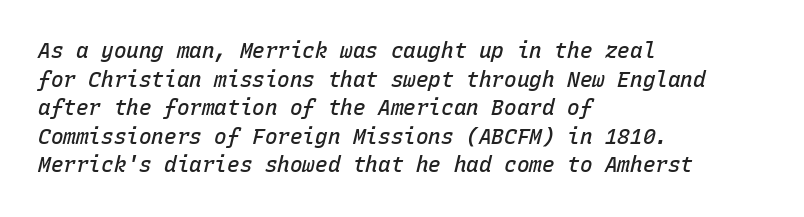
Q: Is the text bold? A: Semi-bold.
Q: Is the text italic (slanted)? A: Yes, it leans right by about 15 degrees.
Q: Is the text underlined? A: No.
Q: How is the paragraph aligned? A: Left-aligned.
Q: Is the spacing between letters normal or unusually wide? A: Normal.
Q: Is the spacing between lines tight, normal or loose? A: Normal.
